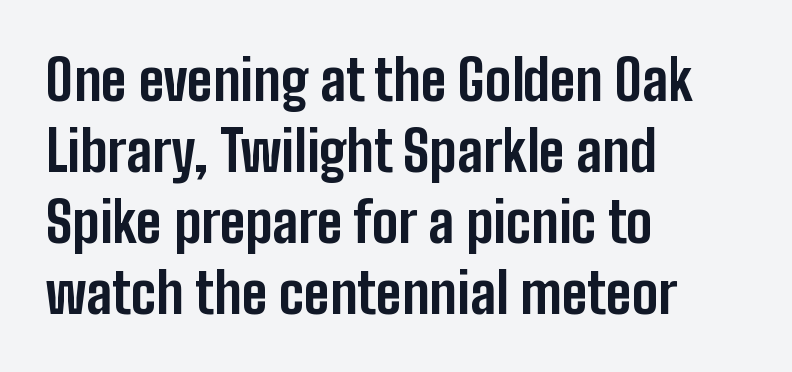
Character widths vary here, with narrow letters taking less room than wide ones. There is no visible air inserted between adjacent glyphs. As a designer I'd log this as weight 700, bold. The letters carry no serifs — their stems end cleanly without finishing strokes. The passage shown is not underscored anywhere. Caption: multi-line text, flush left, ragged right.
